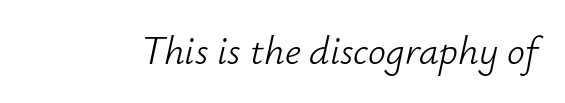
Rendered with sloped, italic letterforms. These lines are rendered in a variable-pitch font. Compared with a typical body face, this is equally light or lighter still. Between one letter and the next there's only the usual sliver of space.
